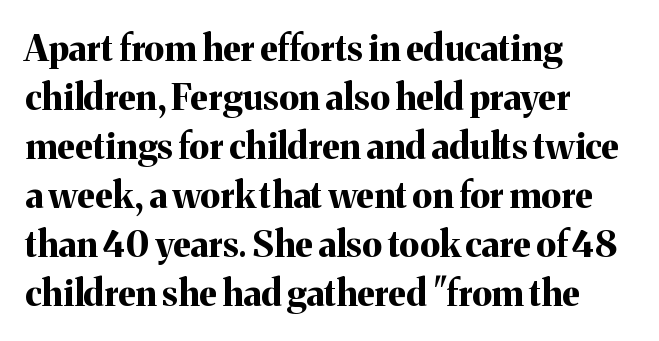
{"serif": "yes", "italic": "no", "bold": "yes", "weight": "bold", "width": "normal", "stroke_contrast": "medium", "x_height": "medium", "monospaced": "no", "underline": "no", "align": "left", "line_spacing": "normal", "line_spacing_ratio": 1.36, "letter_spacing": "normal", "letter_spacing_em": 0.0, "glyph_px": 36}
